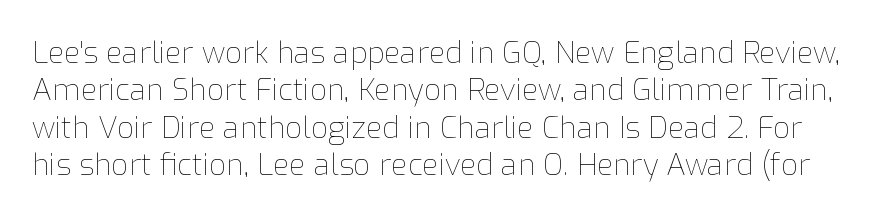
Q: Is the text bold? A: No.
Q: Is the text italic (slanted)? A: No, it is upright.
Q: Is the text underlined? A: No.
Q: Is the spacing between letters normal or unusually wide? A: Normal.
Q: Is the spacing between lines tight, normal or loose? A: Normal.
Q: Width (condensed, normal, or wide)? A: Normal.
Q: Stroke contrast? A: Low.
Q: x-height? A: Medium.
Q: Monospaced? A: No.
